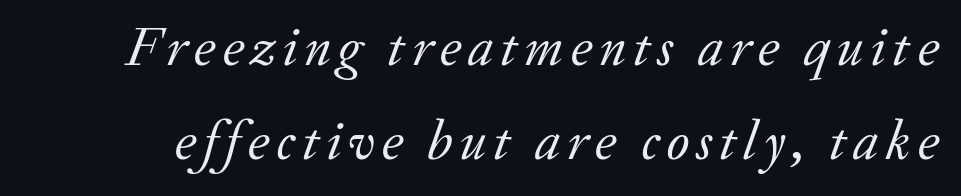
Character widths vary here, with narrow letters taking less room than wide ones. A clean baseline with only descenders dipping below it. A typesetter would mark this as italic. Note: serifs present on the glyphs.
